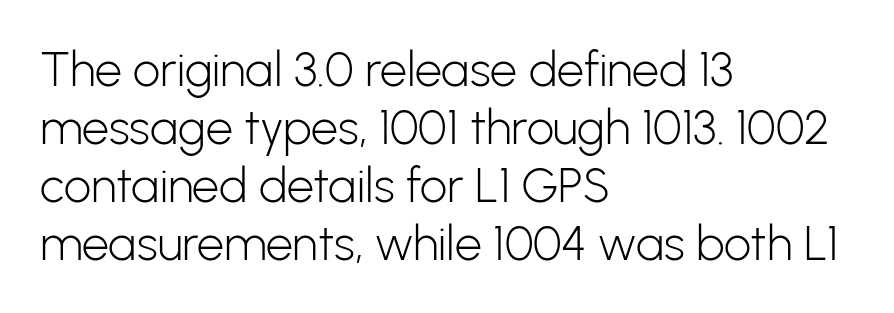
{"serif": "no", "italic": "no", "bold": "no", "weight": "light", "width": "normal", "stroke_contrast": "low", "x_height": "medium", "monospaced": "no", "underline": "no", "align": "left", "line_spacing_ratio": 1.21, "letter_spacing": "normal", "letter_spacing_em": 0.0, "glyph_px": 48}
